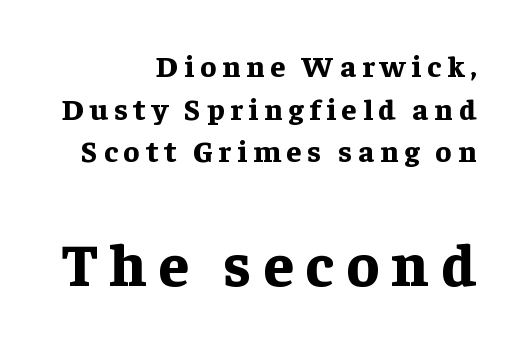
The image shows 61 px bold serif type, upright; set right-aligned, normal line spacing (1.42x), unusually wide letter spacing (+0.2 em), not underlined; the second (bottom) block is 2.03x larger; low stroke contrast and a medium x-height.
